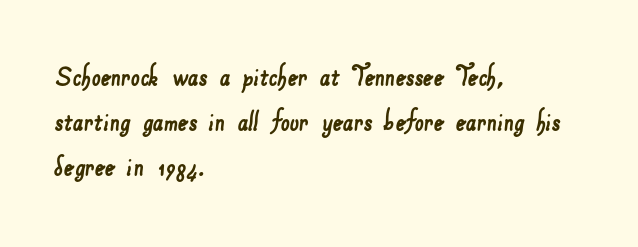
Honestly, there is no underline to notice here at all. The letters carry no serifs — their stems end cleanly without finishing strokes. A typesetter would call this proportional, since set widths differ per character. A student would call this left alignment; a typographer would say flush left, rag right.
